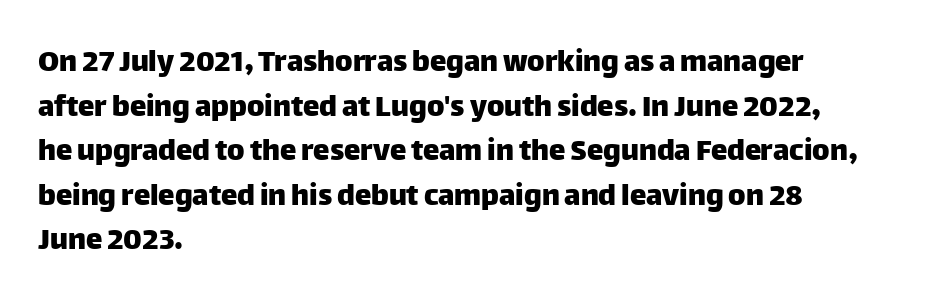
This sample uses an upright cut, with every glyph sitting square on the baseline. The type is set solid horizontally, with unmodified tracking. Has an underline been added? It has not. Alignment: flush left.
